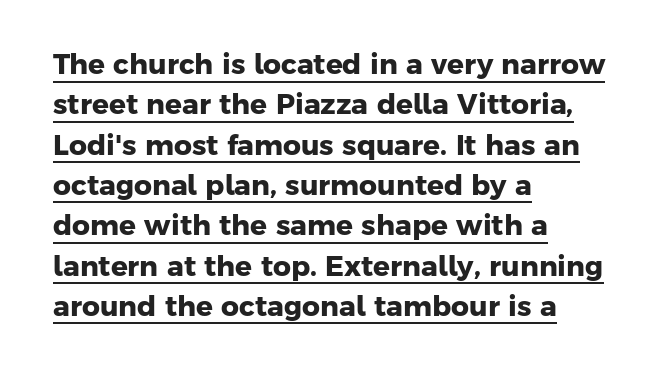
These lines keep a tight, regular rhythm from letter to letter. Notice how a bar underscores the lettering throughout. The font family rendered here belongs to the sans-serif group. The face used here is proportionally spaced, like ordinary book or web type.
